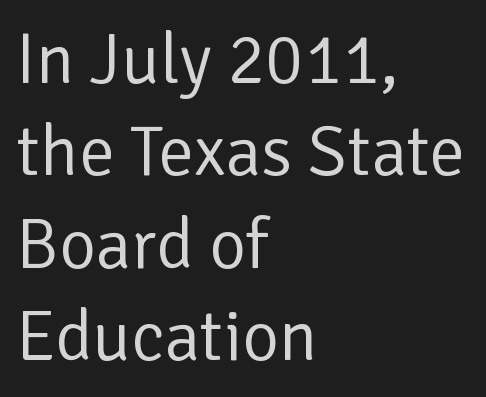
Q: Is the text bold? A: No.
Q: Is the text italic (slanted)? A: No, it is upright.
Q: Is the typeface a serif or a sans-serif typeface? A: Sans-serif.
Q: Is the text underlined? A: No.
Q: How is the paragraph aligned? A: Left-aligned.
Q: Is the spacing between letters normal or unusually wide? A: Normal.
Q: Is the spacing between lines tight, normal or loose? A: Normal.
Q: Width (condensed, normal, or wide)? A: Normal.
Q: Stroke contrast? A: Low.
Q: x-height? A: Medium.
Q: Monospaced? A: No.
